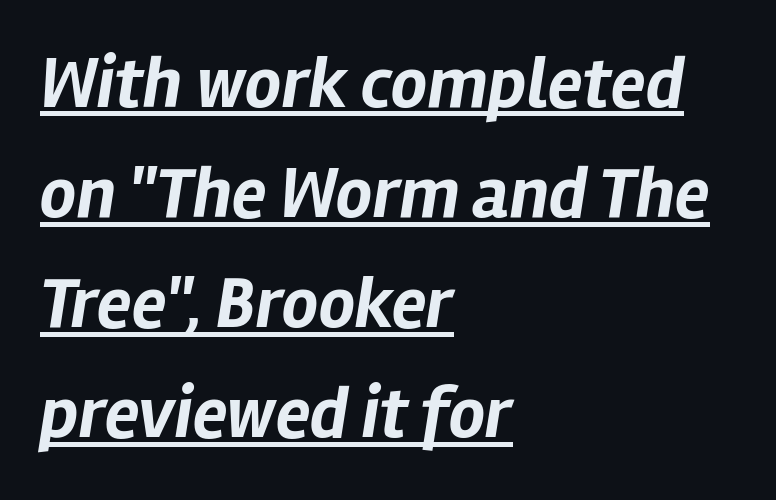
The image shows 72 px bold type, italic (leaning right); set left-aligned, normal line spacing (1.53x), normal letter spacing, underlined; low stroke contrast and a medium x-height.
